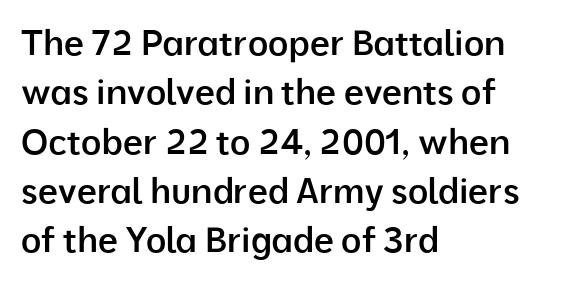
{"serif": "no", "italic": "no", "bold": "semi", "weight": "semibold", "width": "normal", "stroke_contrast": "low", "x_height": "medium", "monospaced": "no", "underline": "no", "align": "left", "line_spacing": "normal", "line_spacing_ratio": 1.41, "letter_spacing": "normal", "letter_spacing_em": 0.0, "glyph_px": 35}
